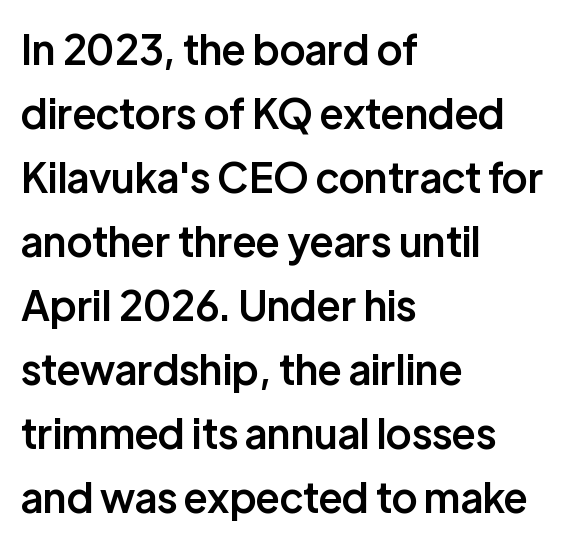
Q: Is the text bold? A: Semi-bold.
Q: Is the text italic (slanted)? A: No, it is upright.
Q: Is the typeface a serif or a sans-serif typeface? A: Sans-serif.
Q: Is the text underlined? A: No.
Q: How is the paragraph aligned? A: Left-aligned.
Q: Is the spacing between letters normal or unusually wide? A: Normal.
Q: Is the spacing between lines tight, normal or loose? A: Normal.
Q: Width (condensed, normal, or wide)? A: Normal.
Q: Stroke contrast? A: Low.
Q: x-height? A: Medium.
Q: Monospaced? A: No.
